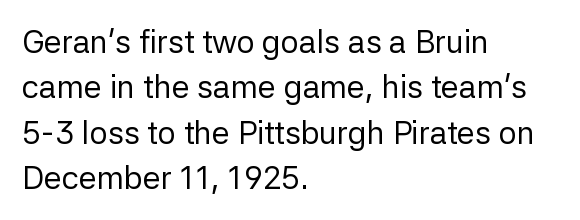
Q: Is the text bold? A: No.
Q: Is the text italic (slanted)? A: No, it is upright.
Q: Is the typeface a serif or a sans-serif typeface? A: Sans-serif.
Q: Is the text underlined? A: No.
Q: How is the paragraph aligned? A: Left-aligned.
Q: Is the spacing between letters normal or unusually wide? A: Normal.
Q: Is the spacing between lines tight, normal or loose? A: Normal.
Q: Width (condensed, normal, or wide)? A: Normal.
Q: Stroke contrast? A: Low.
Q: x-height? A: Medium.
Q: Monospaced? A: No.
